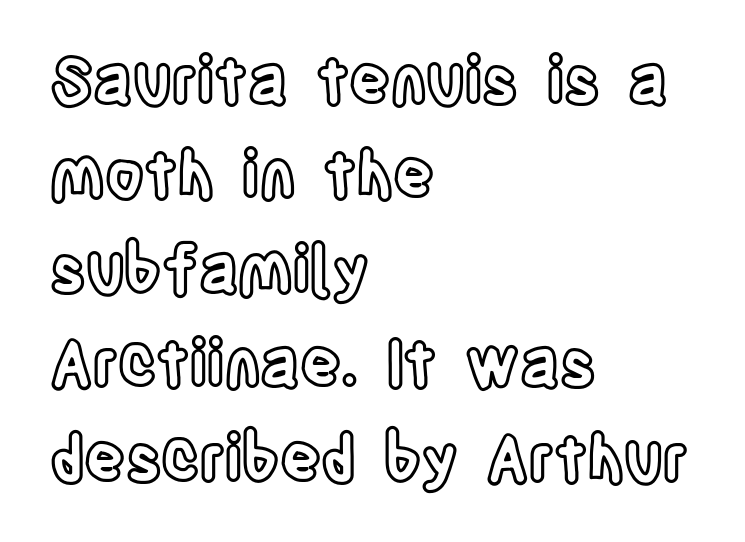
{"italic": "no", "width": "condensed", "x_height": "large", "monospaced": "no", "underline": "no", "align": "left", "line_spacing": "normal", "line_spacing_ratio": 1.5, "letter_spacing": "normal", "letter_spacing_em": 0.0, "glyph_px": 63}
